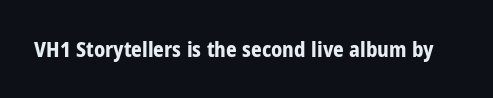
The letterforms sit shoulder to shoulder at normal distance. These lines were composed using upright roman letters. Check the space under the baseline: it is left empty. The sample has been set heavy, in full bold.
